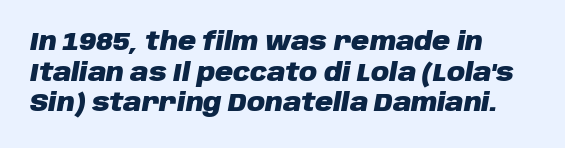
Observe the ordinary spacing: letters are neighbours, not strangers. Quick note: underline off. Notice how the stems are inclined rather than vertical — that's the hallmark of italics. Notice how the passage keeps a crisp vertical edge on the left only. Weight: bold.
